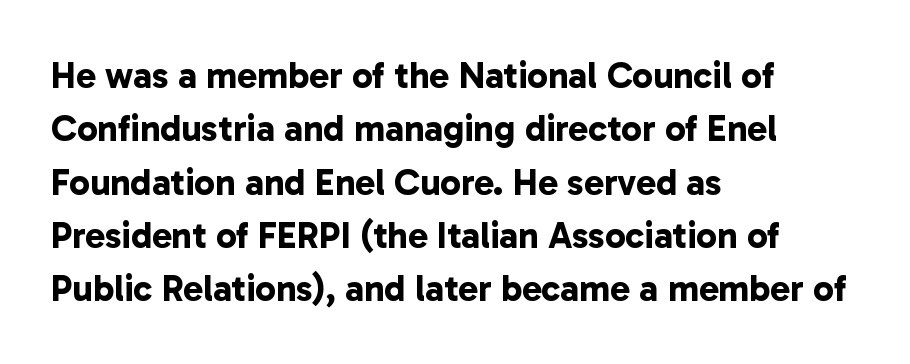
Which margin do the lines hug? The left one — the right edge is uneven. Between one letter and the next there's only the usual sliver of space. Words float on clear page, feet unadorned. Stroke terminals: plain, sans-serif. The letters are bold, with thick, heavy strokes.
